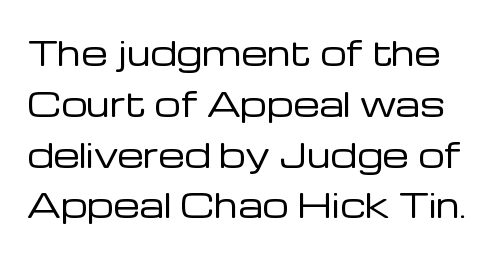
Just letters on the line, the space beneath them empty. The line texture is even and compact thanks to regular tracking. You can tell it's not italic because the verticals are truly vertical. Letters have the restrained weight of plain body copy at most. No feet cap the strokes, marking this as sans-serif type. The lines sit at an ordinary, default distance from one another.
